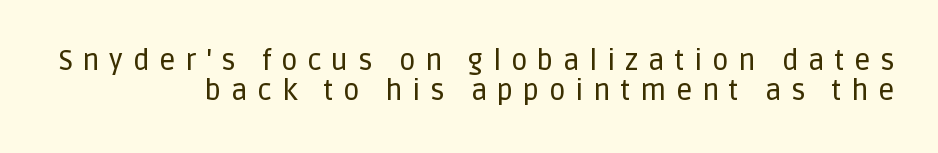
The image shows 28 px sans-serif type, upright; set right-aligned, tight line spacing (1.07x), unusually wide letter spacing (+0.35 em), not underlined; low stroke contrast and a large x-height.
